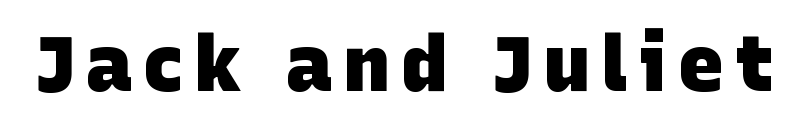
The image shows 78 px heavy sans-serif type; set not underlined; low stroke contrast and a large x-height.
